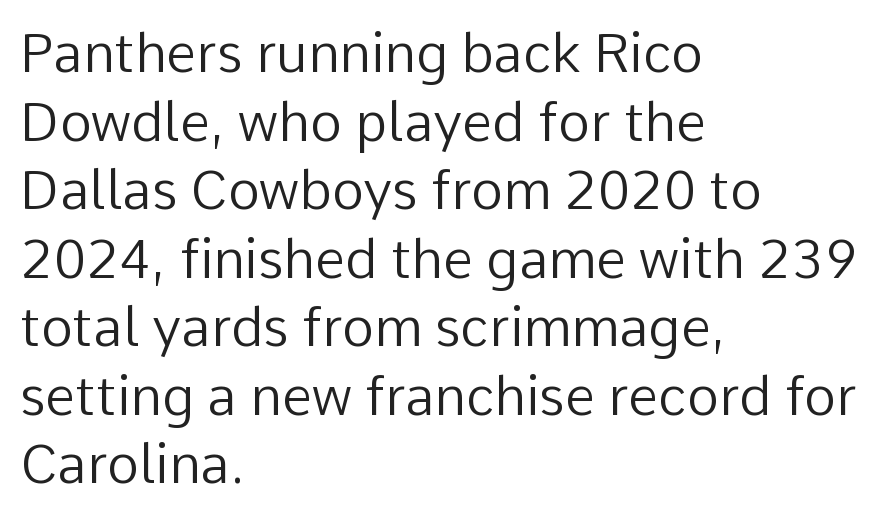
{"serif": "no", "italic": "no", "bold": "no", "weight": "regular", "width": "normal", "stroke_contrast": "low", "x_height": "medium", "monospaced": "no", "underline": "no", "align": "left", "line_spacing": "normal", "line_spacing_ratio": 1.27, "letter_spacing": "normal", "letter_spacing_em": 0.0, "glyph_px": 54}
